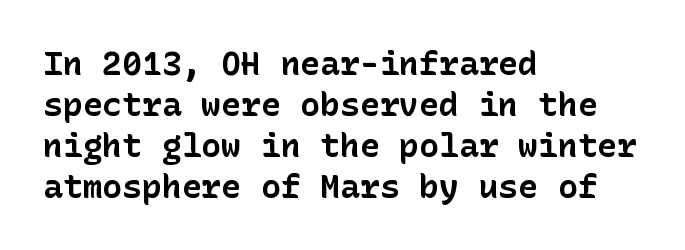
Q: Is the text bold? A: Yes.
Q: Is the text italic (slanted)? A: No, it is upright.
Q: Is the typeface a serif or a sans-serif typeface? A: Sans-serif.
Q: Is the text underlined? A: No.
Q: How is the paragraph aligned? A: Left-aligned.
Q: Is the spacing between letters normal or unusually wide? A: Normal.
Q: Width (condensed, normal, or wide)? A: Normal.
Q: Stroke contrast? A: Low.
Q: x-height? A: Medium.
